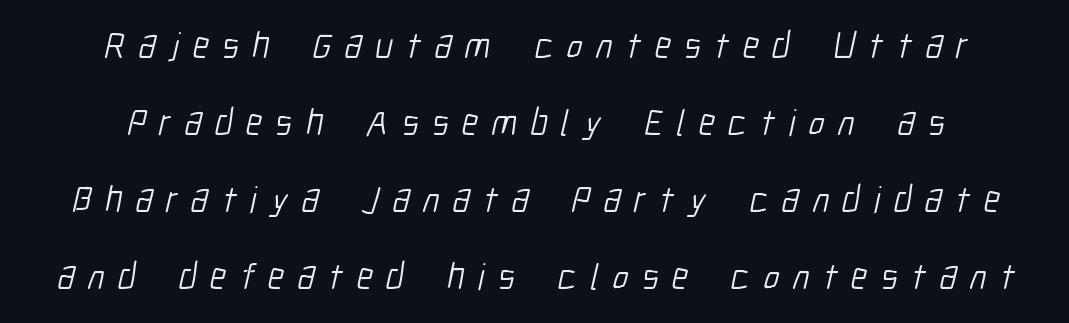
Q: Is the text bold? A: No.
Q: Is the typeface a serif or a sans-serif typeface? A: Sans-serif.
Q: Is the text underlined? A: No.
Q: Is the spacing between letters normal or unusually wide? A: Unusually wide.
Q: Is the spacing between lines tight, normal or loose? A: Loose.
Q: Width (condensed, normal, or wide)? A: Condensed.
Q: Stroke contrast? A: Low.
Q: x-height? A: Medium.
Q: Monospaced? A: No.
